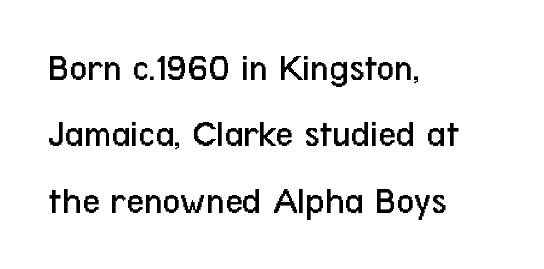
Q: Is the text bold? A: No.
Q: Is the text italic (slanted)? A: No, it is upright.
Q: Is the typeface a serif or a sans-serif typeface? A: Sans-serif.
Q: Is the text underlined? A: No.
Q: How is the paragraph aligned? A: Left-aligned.
Q: Is the spacing between letters normal or unusually wide? A: Normal.
Q: Is the spacing between lines tight, normal or loose? A: Normal.
Q: Width (condensed, normal, or wide)? A: Condensed.
Q: Stroke contrast? A: Low.
Q: x-height? A: Medium.
Q: Monospaced? A: No.
